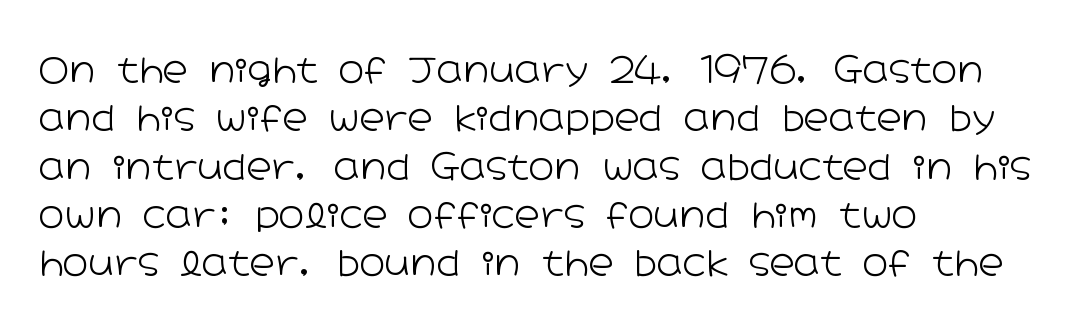
Honestly, the row spacing looks completely unremarkable. In terms of letterspacing, this is plain default setting. Heft: none added — not bold. The letters advance in unequal steps, a hallmark of proportional type. Rule under the text: the space is simply empty. Every row of glyphs begins at an identical x-position on the left.
